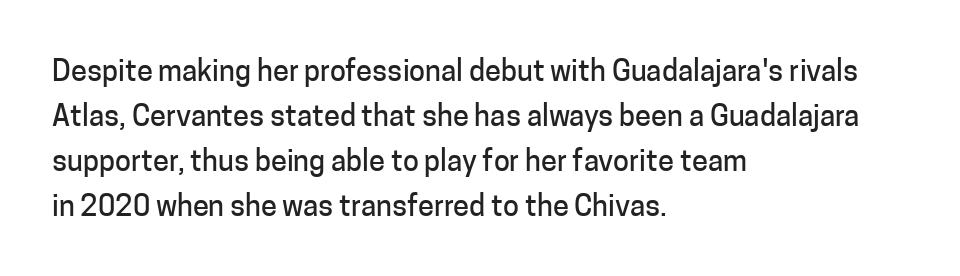
{"serif": "no", "italic": "no", "width": "normal", "stroke_contrast": "low", "x_height": "medium", "monospaced": "no", "underline": "no", "align": "left", "line_spacing": "normal", "line_spacing_ratio": 1.55, "letter_spacing": "normal", "letter_spacing_em": 0.0, "glyph_px": 29}
